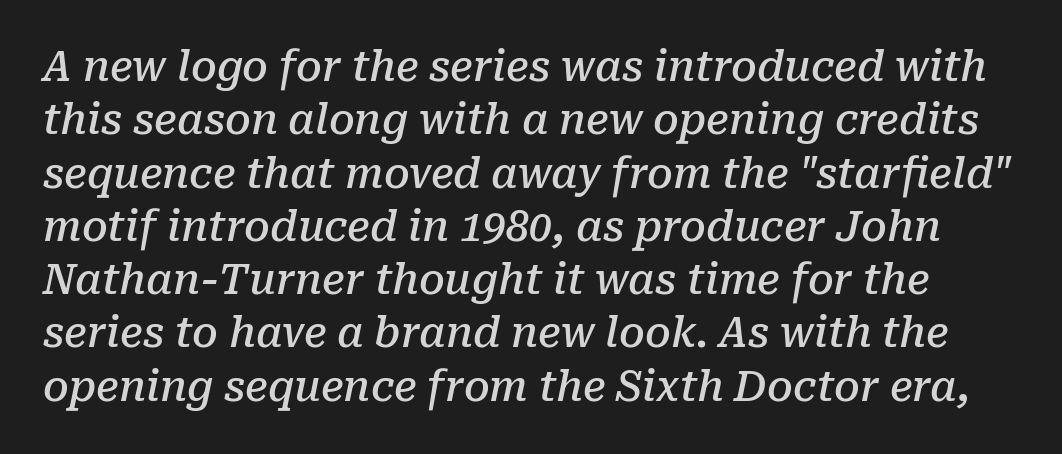
The image shows 41 px semibold serif type, italic (leaning right); set normal line spacing (1.3x), normal letter spacing, not underlined; low stroke contrast and a medium x-height.
